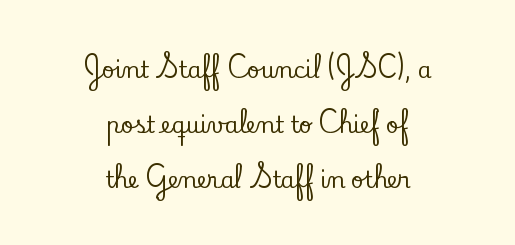
{"italic": "no", "underline": "no", "align": "center", "line_spacing": "loose", "line_spacing_ratio": 2.49, "letter_spacing": "normal", "letter_spacing_em": 0.0, "glyph_px": 22}
